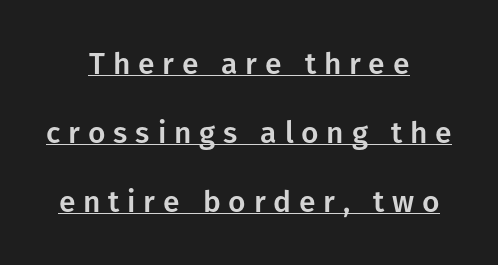
The image shows 30 px sans-serif type, upright; set centered, loose line spacing (2.3x), unusually wide letter spacing (+0.26 em), underlined; low stroke contrast and a medium x-height.
